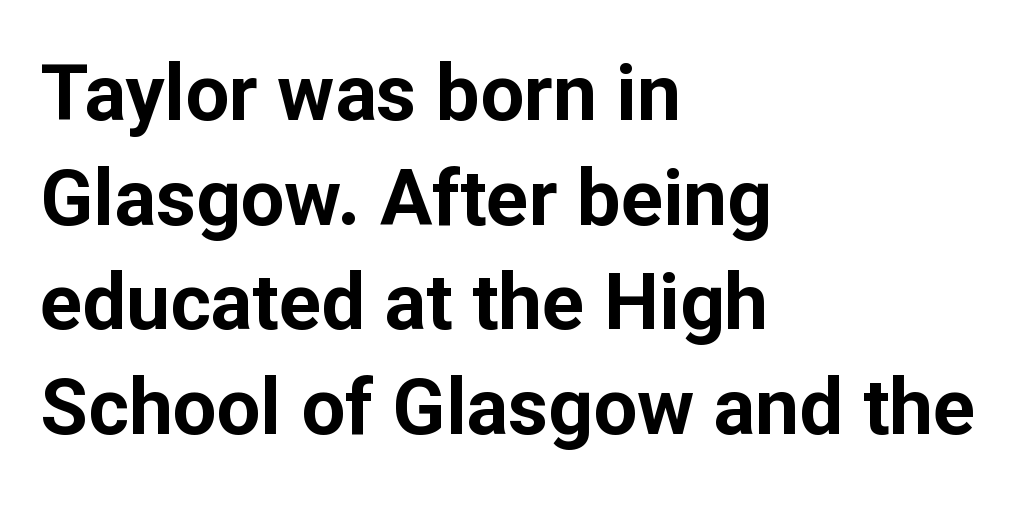
The image shows 78 px bold sans-serif type, upright; set left-aligned, normal line spacing (1.34x), normal letter spacing, not underlined; low stroke contrast and a medium x-height.
